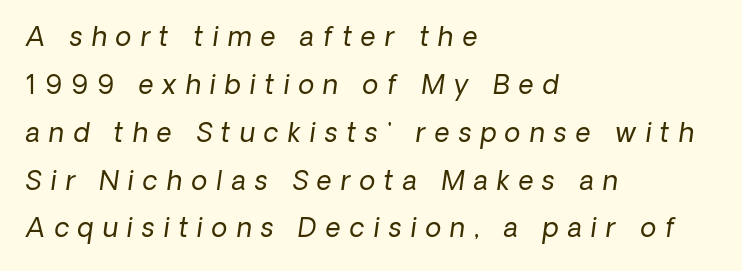
Q: Is the text bold? A: No.
Q: Is the text underlined? A: No.
Q: How is the paragraph aligned? A: Left-aligned.
Q: Is the spacing between letters normal or unusually wide? A: Unusually wide.
